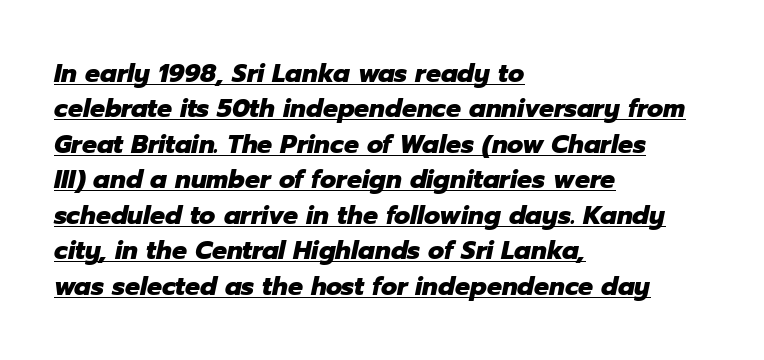
The lines in this sample share a left origin and differ only in where they stop. The specimen includes a rule beneath the text block's lines. In terms of leading, this rendering sits right in the middle. Short note: letters normally spaced.
